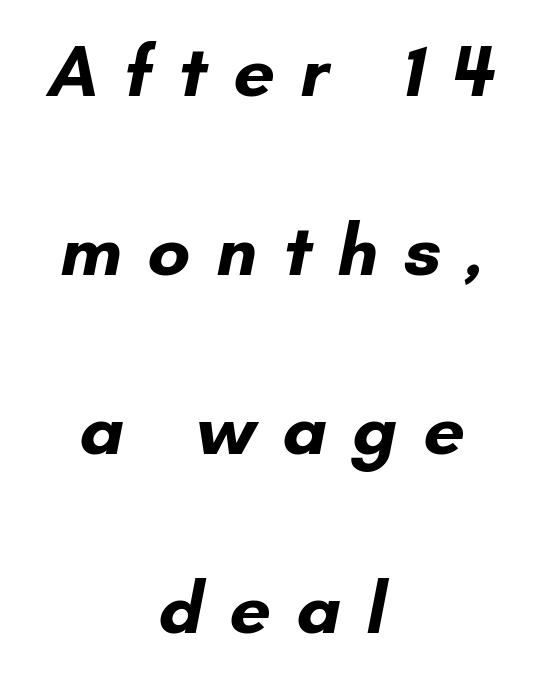
Q: Is the text bold? A: Yes.
Q: Is the typeface a serif or a sans-serif typeface? A: Sans-serif.
Q: Is the text underlined? A: No.
Q: How is the paragraph aligned? A: Centered.
Q: Is the spacing between letters normal or unusually wide? A: Unusually wide.
Q: Is the spacing between lines tight, normal or loose? A: Loose.
Q: Width (condensed, normal, or wide)? A: Normal.
Q: Stroke contrast? A: Low.
Q: x-height? A: Small.
Q: Monospaced? A: No.
